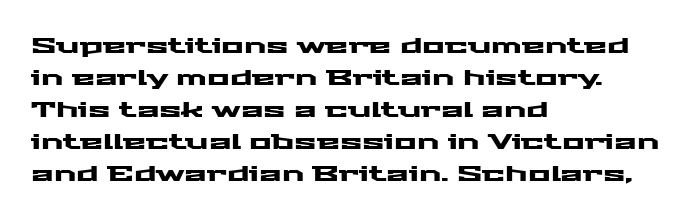
Q: Is the text italic (slanted)? A: No, it is upright.
Q: Is the text underlined? A: No.
Q: How is the paragraph aligned? A: Left-aligned.
Q: Is the spacing between letters normal or unusually wide? A: Normal.
Q: Is the spacing between lines tight, normal or loose? A: Normal.
